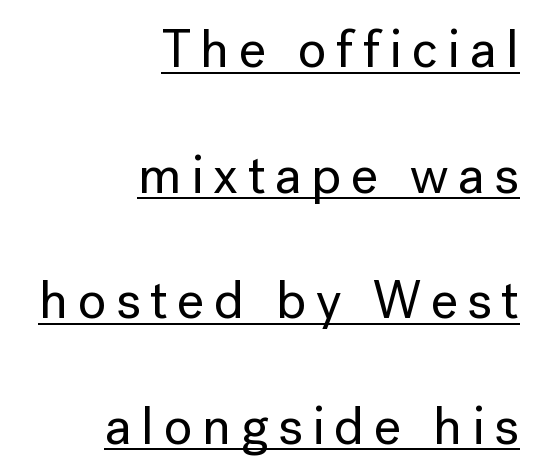
{"serif": "no", "italic": "no", "width": "normal", "stroke_contrast": "low", "x_height": "medium", "monospaced": "no", "underline": "yes", "align": "right", "line_spacing": "loose", "line_spacing_ratio": 2.37, "glyph_px": 53}
